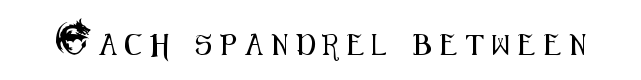
{"italic": "no", "underline": "no", "letter_spacing": "wide", "letter_spacing_em": 0.4, "glyph_px": 21}
